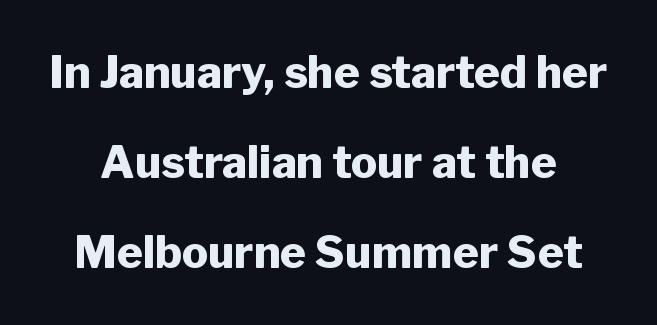
{"serif": "no", "italic": "no", "bold": "yes", "weight": "heavy", "width": "normal", "stroke_contrast": "low", "x_height": "medium", "monospaced": "no", "underline": "no", "line_spacing": "loose", "line_spacing_ratio": 2.05, "letter_spacing": "normal", "letter_spacing_em": 0.0, "glyph_px": 44}
